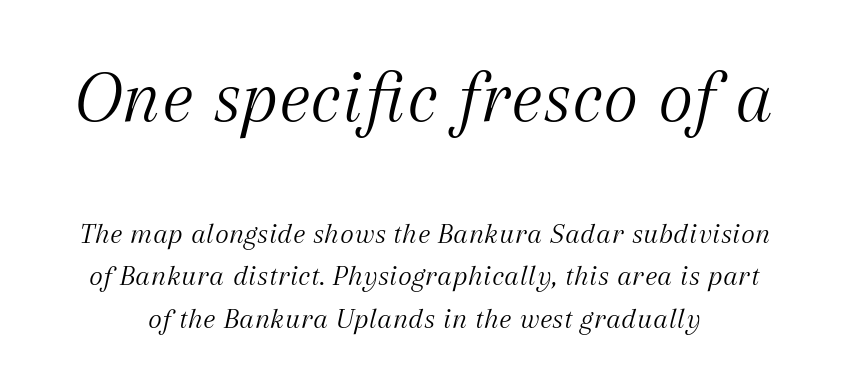
Q: Is the text bold? A: No.
Q: Is the text italic (slanted)? A: Yes, it leans right by about 12 degrees.
Q: Is the typeface a serif or a sans-serif typeface? A: Serif.
Q: Is the text underlined? A: No.
Q: Is the spacing between letters normal or unusually wide? A: Normal.
Q: Is the spacing between lines tight, normal or loose? A: Normal.
Q: Which block of text is set in a larger size, the first (top) or the second (bottom)? A: The first (top) one.
Q: Width (condensed, normal, or wide)? A: Normal.
Q: Stroke contrast? A: Medium.
Q: x-height? A: Medium.
Q: Monospaced? A: No.
